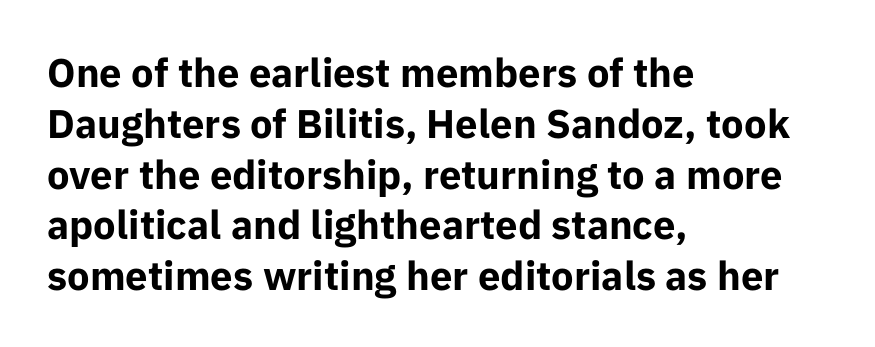
The image shows 40 px bold sans-serif type, upright; set left-aligned, normal line spacing (1.27x), normal letter spacing, not underlined; low stroke contrast and a medium x-height.
